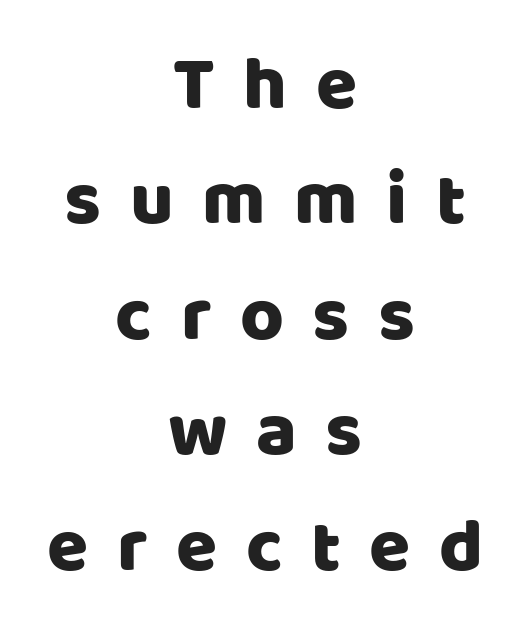
The typesetter chose a symmetrical, centered arrangement here. Quick note: underline off. Ordinary non-slanted type is in use. One glance says typical: line gaps are just what's usual. The face used here is proportionally spaced, like ordinary book or web type. These lines are composed in type without serifs.
